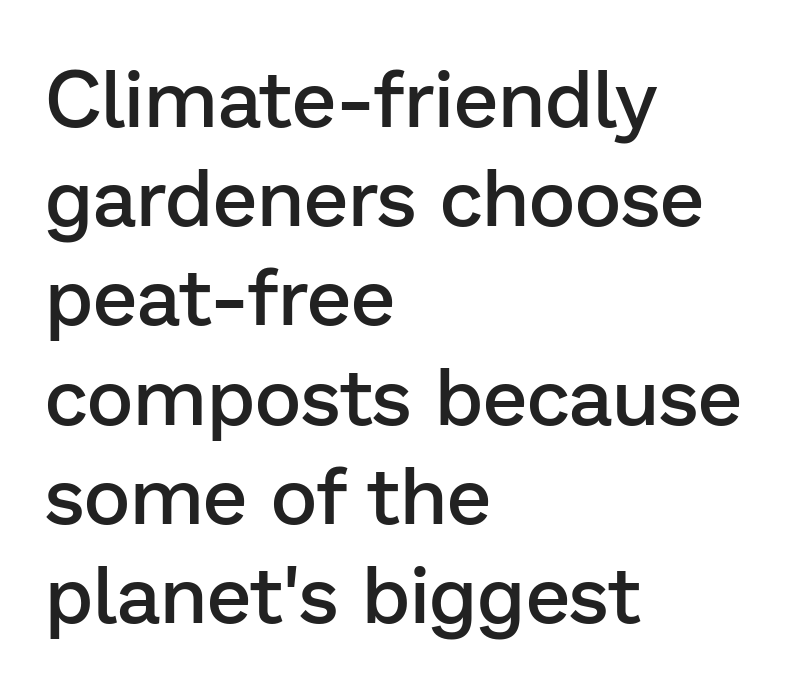
Q: Is the text bold? A: Semi-bold.
Q: Is the text italic (slanted)? A: No, it is upright.
Q: Is the typeface a serif or a sans-serif typeface? A: Sans-serif.
Q: Is the text underlined? A: No.
Q: How is the paragraph aligned? A: Left-aligned.
Q: Is the spacing between letters normal or unusually wide? A: Normal.
Q: Width (condensed, normal, or wide)? A: Normal.
Q: Stroke contrast? A: Low.
Q: x-height? A: Medium.
Q: Monospaced? A: No.
